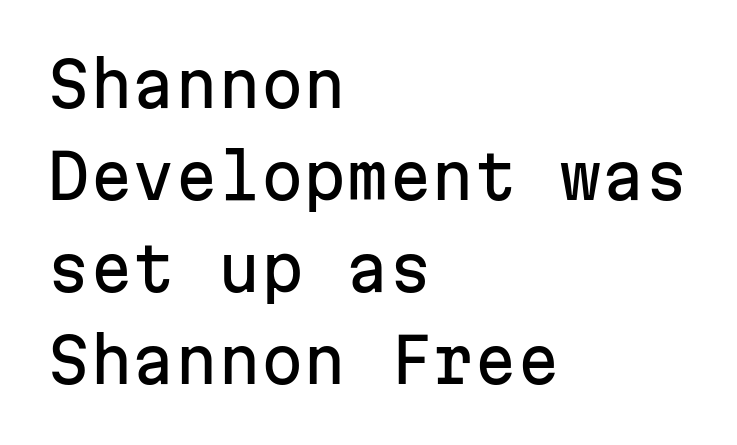
{"serif": "no", "italic": "no", "width": "normal", "stroke_contrast": "low", "x_height": "medium", "monospaced": "yes", "underline": "no", "align": "left", "line_spacing": "normal", "line_spacing_ratio": 1.51, "letter_spacing": "normal", "letter_spacing_em": 0.0, "glyph_px": 61}
